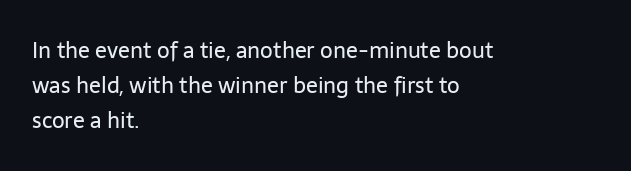
Q: Is the text bold? A: No.
Q: Is the text italic (slanted)? A: No, it is upright.
Q: Is the text underlined? A: No.
Q: How is the paragraph aligned? A: Left-aligned.
Q: Is the spacing between letters normal or unusually wide? A: Normal.
Q: Is the spacing between lines tight, normal or loose? A: Normal.
